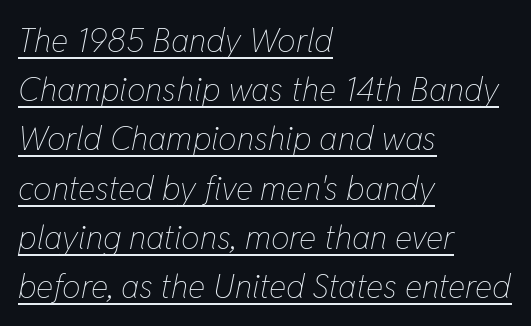
The image shows 33 px thin, condensed type, italic (leaning right); set left-aligned, normal line spacing (1.49x), normal letter spacing, underlined; low stroke contrast and a medium x-height.
